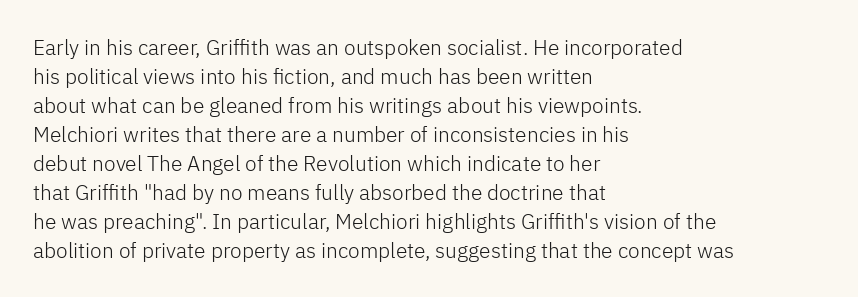
{"italic": "no", "bold": "no", "underline": "no", "align": "left", "line_spacing": "normal", "line_spacing_ratio": 1.38, "letter_spacing": "normal", "letter_spacing_em": 0.0, "glyph_px": 21}
